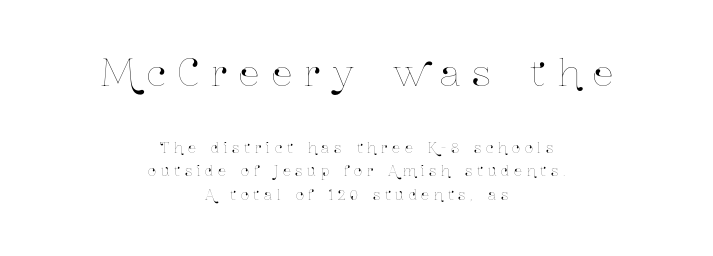
The letterforms stand isolated, each surrounded by extra space. The type sits square on the baseline with zero lean. The string is rendered with underlining switched off. Compared with typical paragraphs, the rows here are spaced about the same. Spacing verdict: proportional, widths tailored to each character. These two chunks differ in scale, with the top chunk taking the larger measure.
